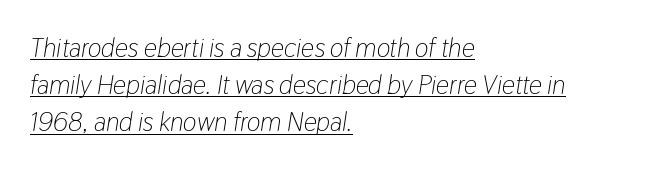
Q: Is the text bold? A: No.
Q: Is the text italic (slanted)? A: Yes, it leans right by about 9 degrees.
Q: Is the text underlined? A: Yes.
Q: How is the paragraph aligned? A: Left-aligned.
Q: Is the spacing between letters normal or unusually wide? A: Normal.
Q: Is the spacing between lines tight, normal or loose? A: Normal.
